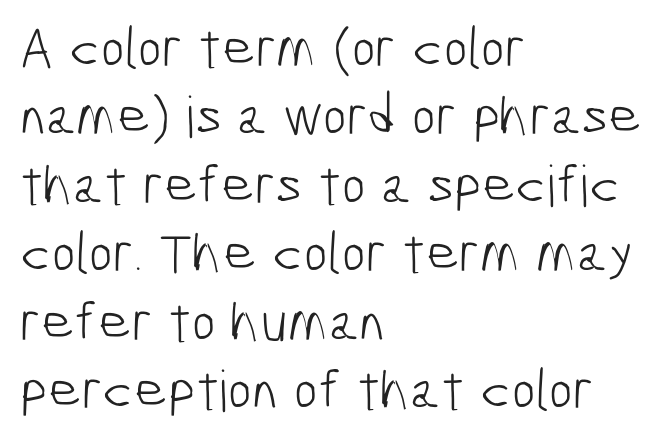
Q: Is the text bold? A: No.
Q: Is the typeface a serif or a sans-serif typeface? A: Sans-serif.
Q: Is the text underlined? A: No.
Q: How is the paragraph aligned? A: Left-aligned.
Q: Is the spacing between letters normal or unusually wide? A: Normal.
Q: Width (condensed, normal, or wide)? A: Condensed.
Q: Stroke contrast? A: Low.
Q: x-height? A: Medium.
Q: Monospaced? A: No.
